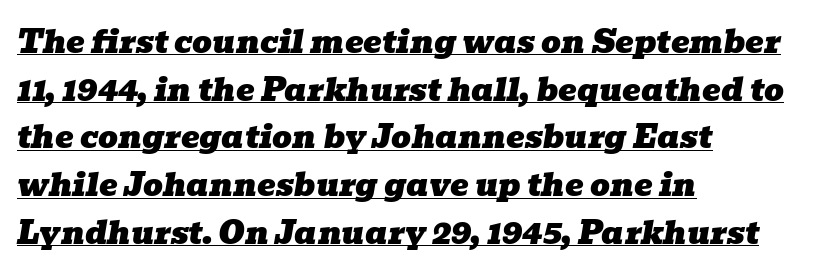
Regarding leading, the lines here are spaced in the standard way. Would a proofreader flag this as italicized? Yes. Descenders here cross a horizontal rule under the line. The paragraph shown leans on its left margin.
